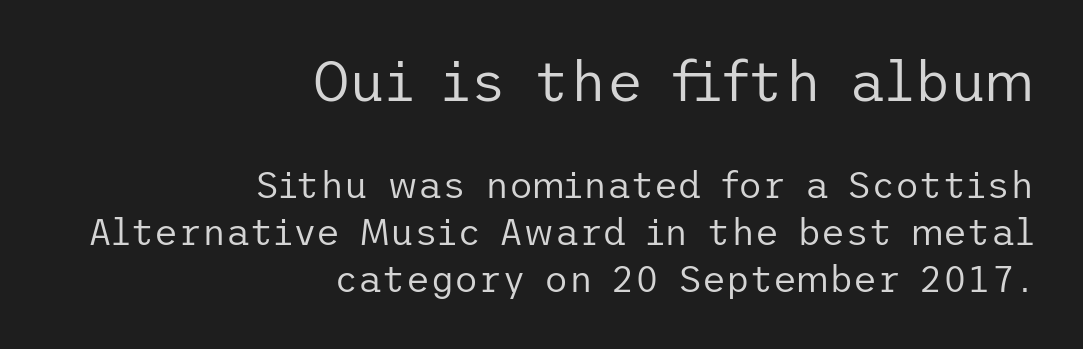
The image shows 56 px regular-weight sans-serif type, upright; set right-aligned, normal line spacing (1.26x), normal letter spacing, not underlined; the first (top) block is 1.51x larger; low stroke contrast and a medium x-height.
